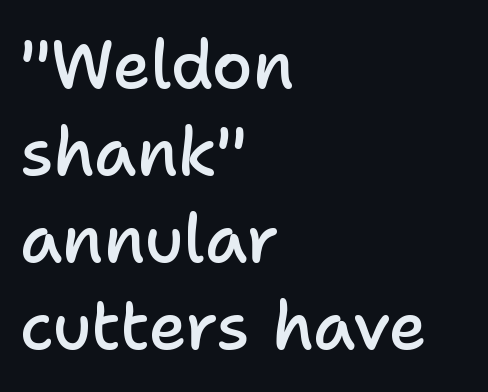
Rows of type keep a routine distance in the vertical direction. Words float on clear page, feet unadorned. All the whitespace from short lines collects on the right. The font family rendered here belongs to the sans-serif group. The gaps between neighbouring characters are ordinary and unremarkable. Look at the stroke-to-counter ratio: somewhat heavy, a semibold.
